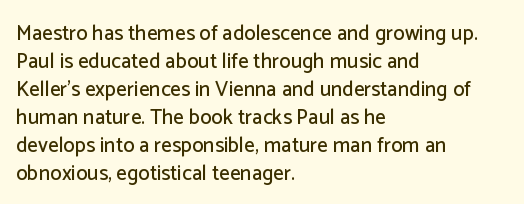
If you measured baseline to baseline, you'd find a middling distance. Descenders are the only things crossing below the line. The lines in this sample share a left origin and differ only in where they stop. Letter spacing: default. Quick note: not italic, upright.
